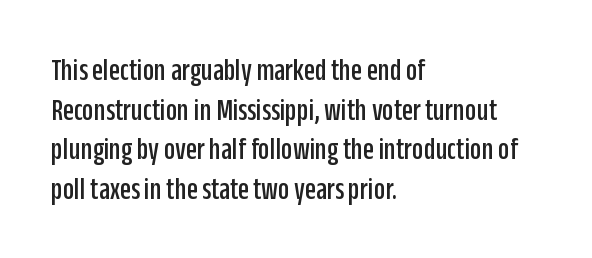
Q: Is the text italic (slanted)? A: No, it is upright.
Q: Is the typeface a serif or a sans-serif typeface? A: Sans-serif.
Q: Is the text underlined? A: No.
Q: How is the paragraph aligned? A: Left-aligned.
Q: Is the spacing between letters normal or unusually wide? A: Normal.
Q: Width (condensed, normal, or wide)? A: Condensed.
Q: Stroke contrast? A: Low.
Q: x-height? A: Large.
Q: Monospaced? A: No.
